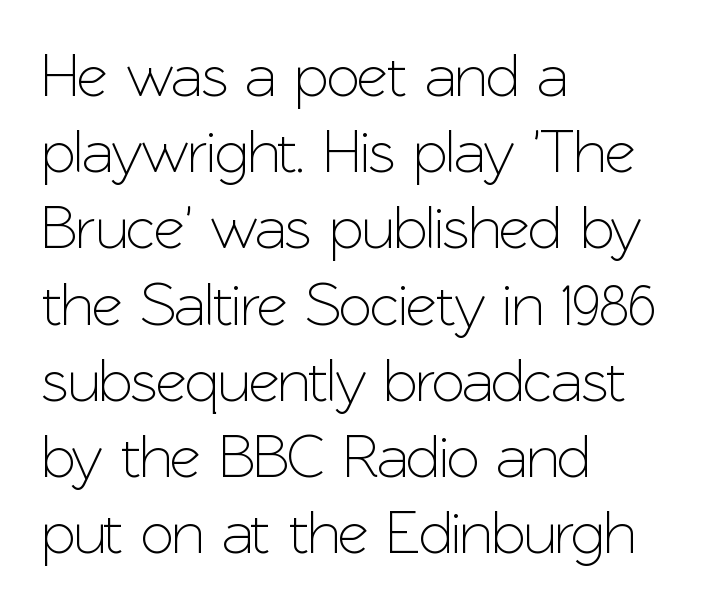
Q: Is the text italic (slanted)? A: No, it is upright.
Q: Is the typeface a serif or a sans-serif typeface? A: Sans-serif.
Q: Is the text underlined? A: No.
Q: How is the paragraph aligned? A: Left-aligned.
Q: Is the spacing between letters normal or unusually wide? A: Normal.
Q: Is the spacing between lines tight, normal or loose? A: Normal.
Q: Width (condensed, normal, or wide)? A: Normal.
Q: Stroke contrast? A: Low.
Q: x-height? A: Medium.
Q: Monospaced? A: No.
